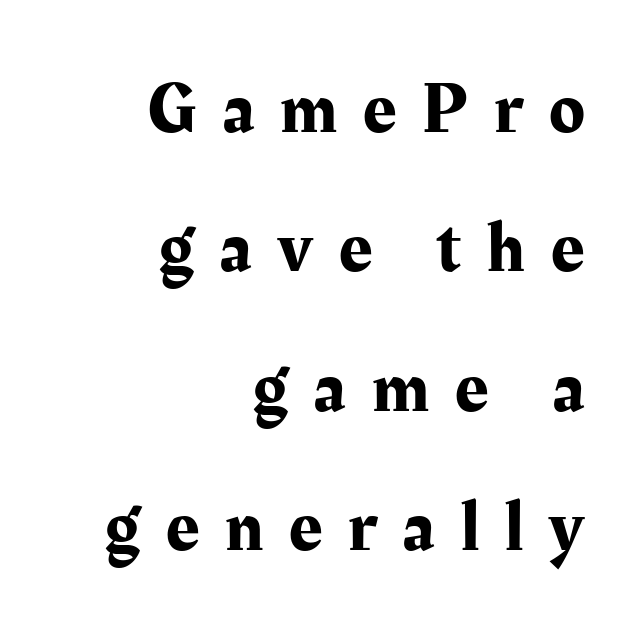
The image shows 73 px serif type, upright; set right-aligned, loose line spacing (1.91x), unusually wide letter spacing (+0.36 em), not underlined; medium stroke contrast and a medium x-height.
